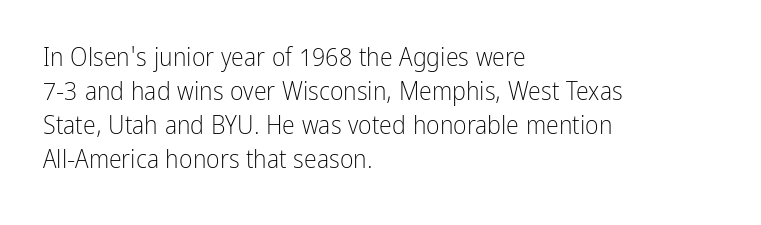
{"italic": "no", "bold": "no", "underline": "no", "align": "left", "line_spacing": "normal", "line_spacing_ratio": 1.31, "letter_spacing": "normal", "letter_spacing_em": 0.0, "glyph_px": 26}
